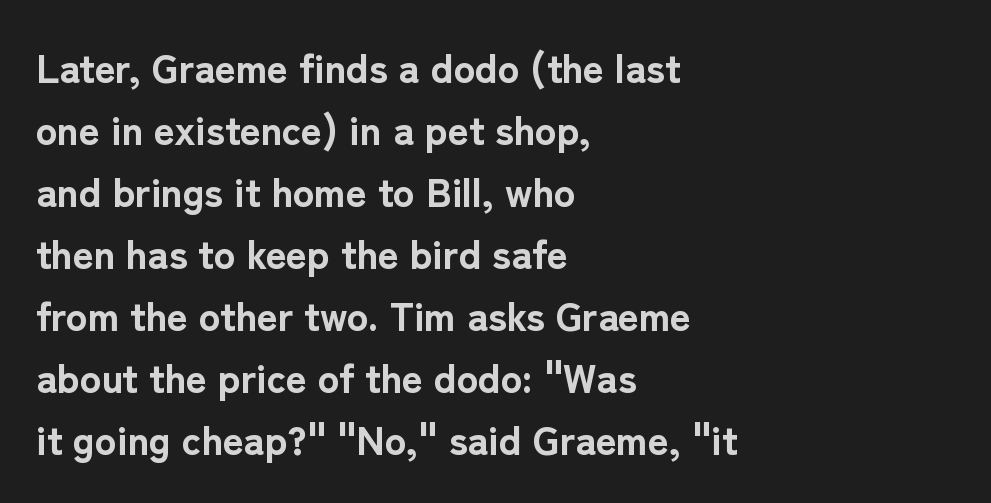
Italic? Not at all — the glyphs are vertical. What weight is shown? A full bold with thick strokes. In terms of leading, this rendering sits right in the middle. Quick note: underline off. Caption: multi-line text, flush left, ragged right. The rendering uses natural spacing where letterforms have individual widths.
